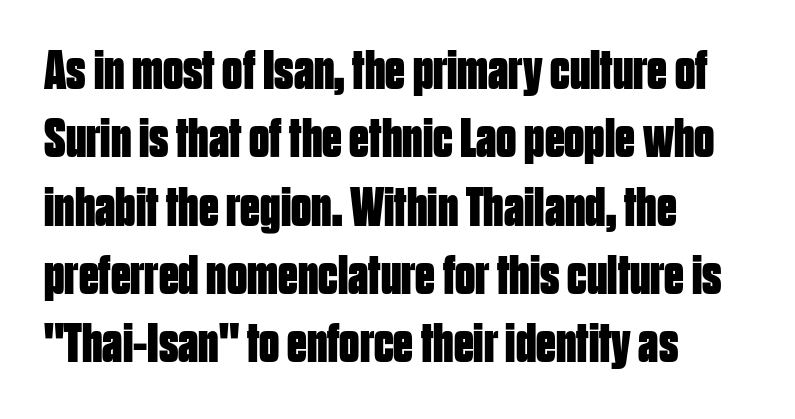
Q: Is the text bold? A: Yes.
Q: Is the text italic (slanted)? A: No, it is upright.
Q: Is the typeface a serif or a sans-serif typeface? A: Sans-serif.
Q: Is the text underlined? A: No.
Q: How is the paragraph aligned? A: Left-aligned.
Q: Is the spacing between letters normal or unusually wide? A: Normal.
Q: Width (condensed, normal, or wide)? A: Condensed.
Q: Stroke contrast? A: Low.
Q: x-height? A: Large.
Q: Monospaced? A: No.
